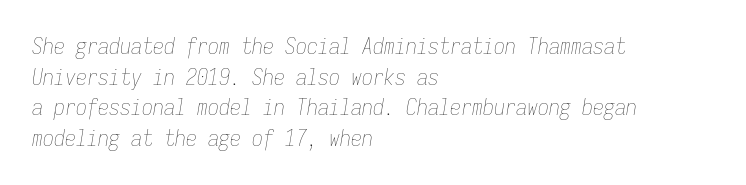
No chunkiness to these letters — they're not bold. Is the letter spacing exaggerated? No — it looks like the ordinary default. A bare baseline throughout the passage. Is the block centered? No — it sits flush against the left margin. Designer's note — italics engaged. Regarding leading, the lines here are spaced in the standard way.
